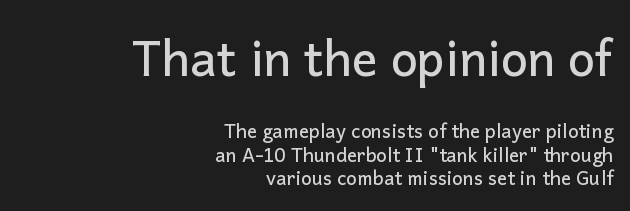
{"serif": "no", "italic": "no", "width": "normal", "stroke_contrast": "low", "x_height": "medium", "monospaced": "no", "underline": "no", "align": "right", "line_spacing_ratio": 1.23, "letter_spacing": "normal", "letter_spacing_em": 0.0, "larger_block": "first", "size_ratio": 2.53, "glyph_px": 48}
